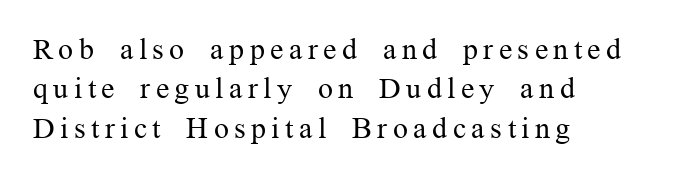
The image shows 30 px regular-weight serif type, upright; set left-aligned, normal line spacing (1.31x), not underlined; medium stroke contrast and a medium x-height.
